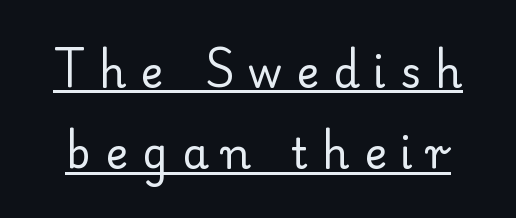
The face used here appears with an underline applied. Someone cranked the tracking dial way up on this one. This sample has the flowing, uneven cadence of proportional lettering. Is the type heavy? It reads as light-to-regular instead. The passage shown is typeset with a serif family.
